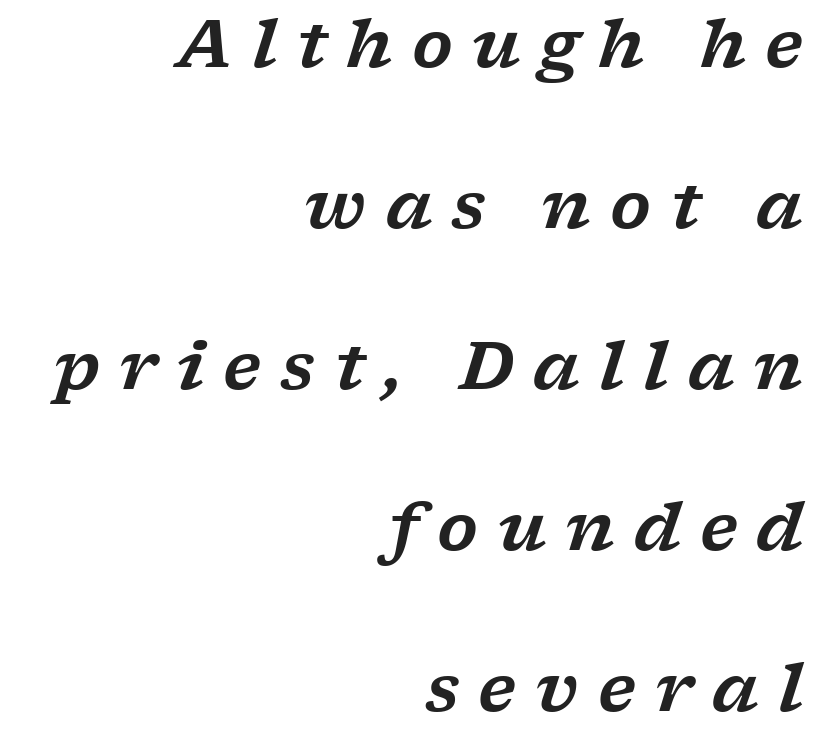
The type family on display is of the serif kind. This rendering widens character spacing well past its baseline value. Tall strokes in this sample are angled rather than plumb. Proportional: the letters do not fall into vertical columns. You could fit nearly another row in the gap between these rows. Casual observation: everything's shoved over to the right.
